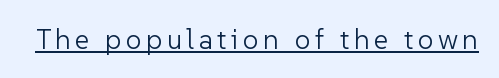
{"serif": "no", "italic": "no", "bold": "no", "weight": "light", "width": "normal", "stroke_contrast": "low", "x_height": "medium", "monospaced": "no", "underline": "yes", "glyph_px": 28}
